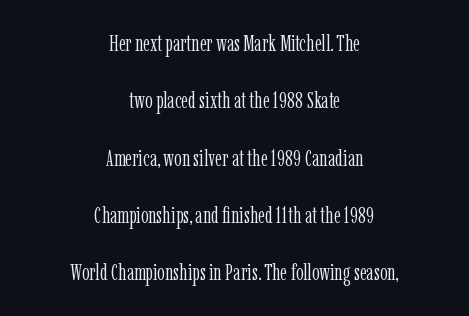
Q: Is the text bold? A: No.
Q: Is the text italic (slanted)? A: No, it is upright.
Q: Is the text underlined? A: No.
Q: How is the paragraph aligned? A: Centered.
Q: Is the spacing between letters normal or unusually wide? A: Normal.
Q: Is the spacing between lines tight, normal or loose? A: Loose.
